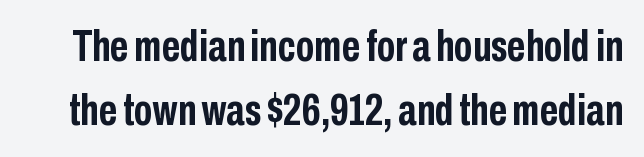
{"serif": "no", "italic": "no", "bold": "yes", "weight": "semibold", "width": "condensed", "stroke_contrast": "low", "x_height": "medium", "monospaced": "no", "underline": "no", "line_spacing": "normal", "line_spacing_ratio": 1.43, "letter_spacing": "normal", "letter_spacing_em": 0.0, "glyph_px": 45}
